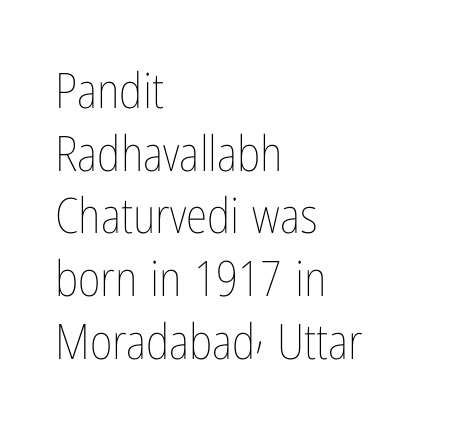
The image shows 49 px thin, condensed type, upright; set left-aligned, normal line spacing (1.28x), normal letter spacing, not underlined; low stroke contrast and a medium x-height.
